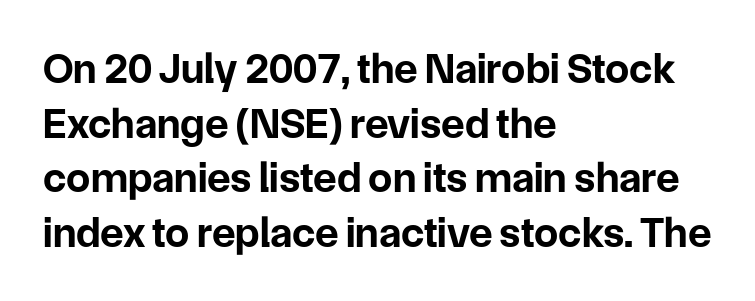
The image shows 43 px bold sans-serif type, upright; set left-aligned, normal line spacing (1.27x), normal letter spacing, not underlined; low stroke contrast and a medium x-height.
